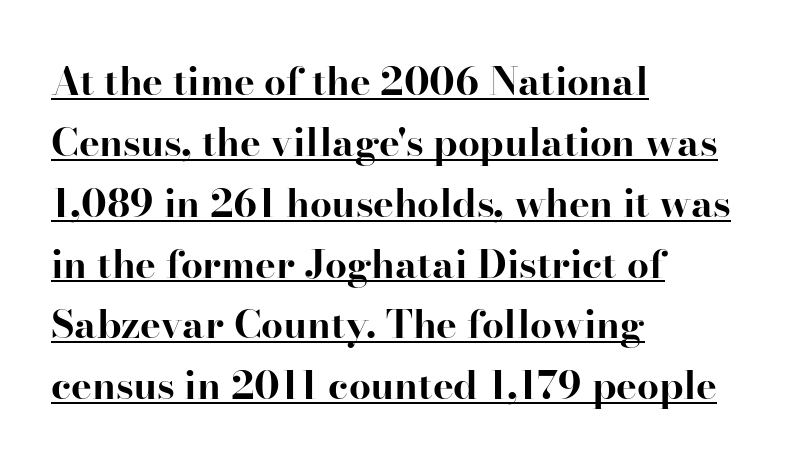
Q: Is the text bold? A: Yes.
Q: Is the text italic (slanted)? A: No, it is upright.
Q: Is the typeface a serif or a sans-serif typeface? A: Serif.
Q: Is the text underlined? A: Yes.
Q: How is the paragraph aligned? A: Left-aligned.
Q: Is the spacing between letters normal or unusually wide? A: Normal.
Q: Is the spacing between lines tight, normal or loose? A: Normal.
Q: Width (condensed, normal, or wide)? A: Normal.
Q: Stroke contrast? A: High.
Q: x-height? A: Small.
Q: Monospaced? A: No.
